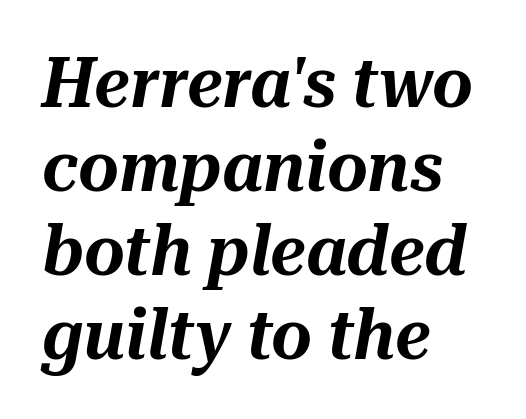
Q: Is the text italic (slanted)? A: Yes, it leans right by about 10 degrees.
Q: Is the text underlined? A: No.
Q: How is the paragraph aligned? A: Left-aligned.
Q: Is the spacing between letters normal or unusually wide? A: Normal.
Q: Width (condensed, normal, or wide)? A: Normal.
Q: Stroke contrast? A: Medium.
Q: x-height? A: Medium.
Q: Monospaced? A: No.
